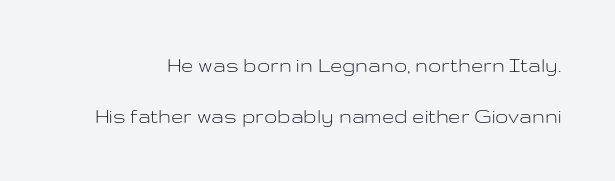
The image shows 22 px text type, upright; set loose line spacing (2.31x), normal letter spacing, not underlined.
